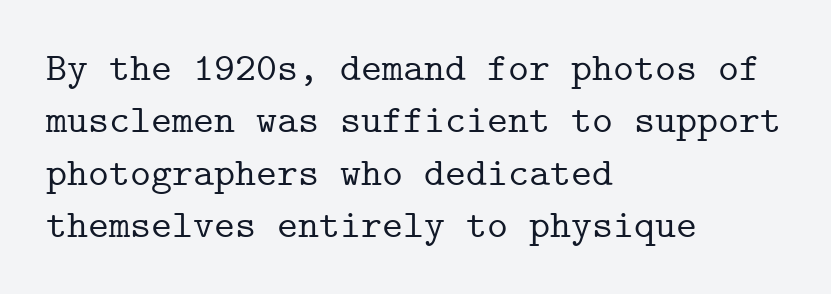
Words float on clear page, feet unadorned. Every stem runs plumb, perpendicular to the baseline. Here the designer chose a console-style face with uniform glyph widths. Old-style or modern, the face here clearly has serifs. Does extra space separate the letters? No, they use regular spacing.
